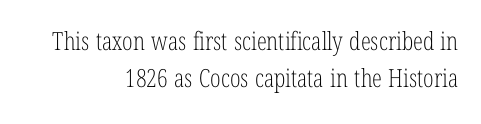
{"italic": "no", "bold": "no", "underline": "no", "align": "right", "line_spacing": "normal", "line_spacing_ratio": 1.49, "letter_spacing": "normal", "letter_spacing_em": 0.0, "glyph_px": 25}
